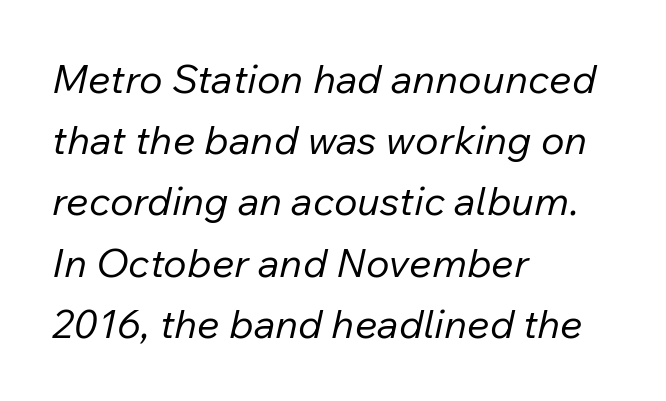
Q: Is the text bold? A: No.
Q: Is the text italic (slanted)? A: Yes, it leans right by about 12 degrees.
Q: Is the text underlined? A: No.
Q: How is the paragraph aligned? A: Left-aligned.
Q: Is the spacing between letters normal or unusually wide? A: Normal.
Q: Is the spacing between lines tight, normal or loose? A: Normal.
Q: Width (condensed, normal, or wide)? A: Normal.
Q: Stroke contrast? A: Low.
Q: x-height? A: Medium.
Q: Monospaced? A: No.
